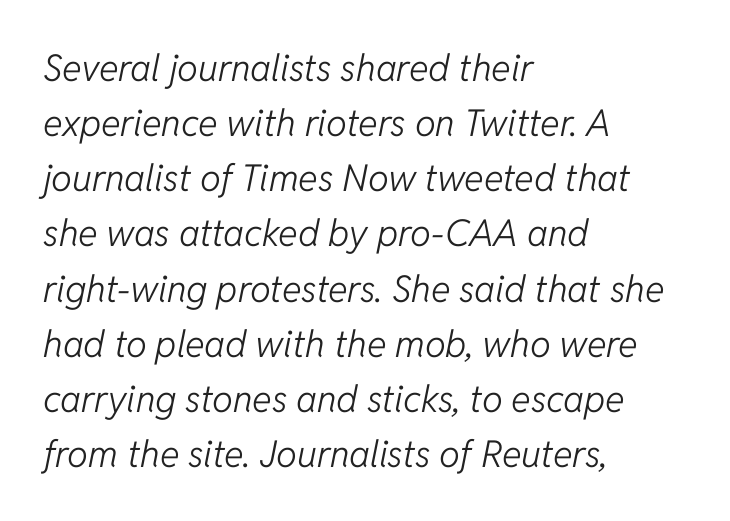
Q: Is the text bold? A: No.
Q: Is the text italic (slanted)? A: Yes, it leans right by about 11 degrees.
Q: Is the text underlined? A: No.
Q: How is the paragraph aligned? A: Left-aligned.
Q: Is the spacing between letters normal or unusually wide? A: Normal.
Q: Is the spacing between lines tight, normal or loose? A: Normal.
Q: Width (condensed, normal, or wide)? A: Normal.
Q: Stroke contrast? A: Low.
Q: x-height? A: Medium.
Q: Monospaced? A: No.
